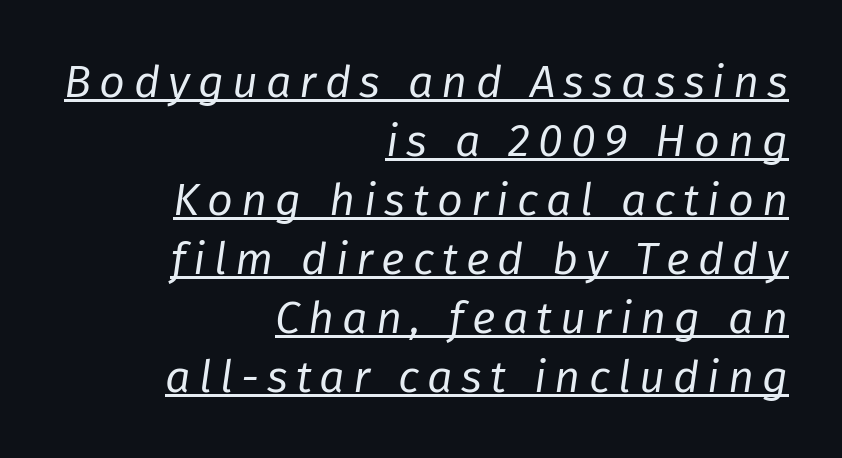
Q: Is the text bold? A: No.
Q: Is the text italic (slanted)? A: Yes, it leans right by about 8 degrees.
Q: Is the text underlined? A: Yes.
Q: How is the paragraph aligned? A: Right-aligned.
Q: Is the spacing between lines tight, normal or loose? A: Normal.
Q: Width (condensed, normal, or wide)? A: Normal.
Q: Stroke contrast? A: Low.
Q: x-height? A: Medium.
Q: Monospaced? A: No.
